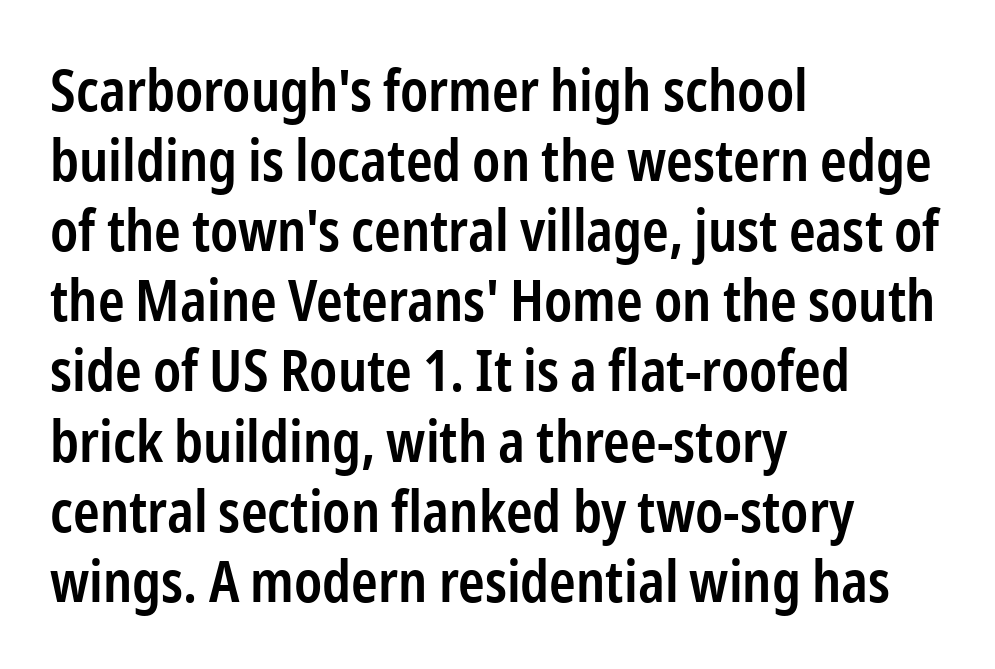
Q: Is the text bold? A: Semi-bold.
Q: Is the text italic (slanted)? A: No, it is upright.
Q: Is the typeface a serif or a sans-serif typeface? A: Sans-serif.
Q: Is the text underlined? A: No.
Q: How is the paragraph aligned? A: Left-aligned.
Q: Is the spacing between letters normal or unusually wide? A: Normal.
Q: Width (condensed, normal, or wide)? A: Condensed.
Q: Stroke contrast? A: Low.
Q: x-height? A: Medium.
Q: Monospaced? A: No.
